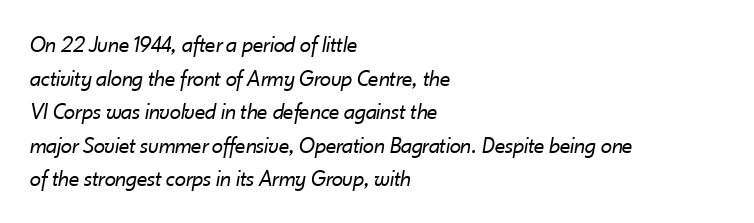
Q: Is the text bold? A: No.
Q: Is the text italic (slanted)? A: Yes, it leans right by about 10 degrees.
Q: Is the text underlined? A: No.
Q: How is the paragraph aligned? A: Left-aligned.
Q: Is the spacing between letters normal or unusually wide? A: Normal.
Q: Is the spacing between lines tight, normal or loose? A: Normal.
